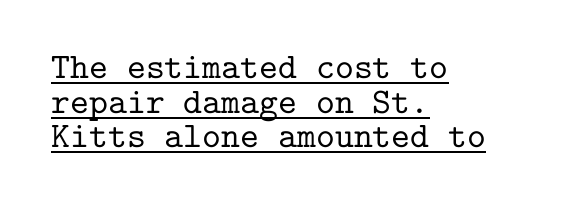
In designer terms, the underline attribute is active on this setting. Old-style or modern, the face here clearly has serifs. Glyph-to-glyph distance matches everyday printed text. You could count columns in this text — the font is strictly monospaced. Designer's note — italics off, roman on. Very little white space separates one row of letters from the next.
